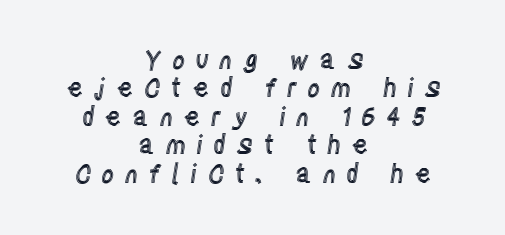
{"underline": "no", "align": "center", "line_spacing": "tight", "line_spacing_ratio": 1.14, "letter_spacing": "wide", "letter_spacing_em": 0.41, "glyph_px": 25}
